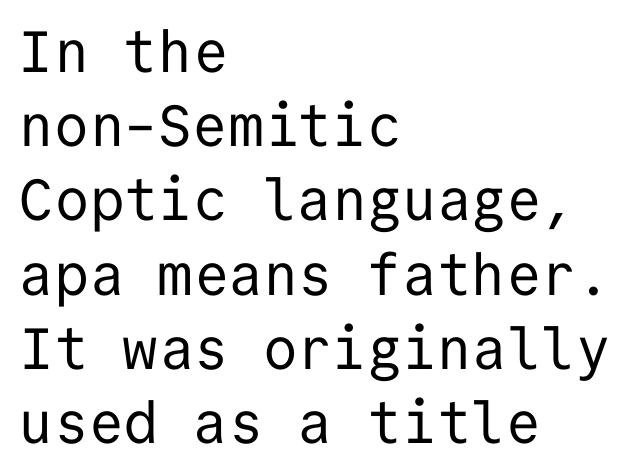
Q: Is the text bold? A: No.
Q: Is the text italic (slanted)? A: No, it is upright.
Q: Is the typeface a serif or a sans-serif typeface? A: Sans-serif.
Q: Is the text underlined? A: No.
Q: How is the paragraph aligned? A: Left-aligned.
Q: Is the spacing between letters normal or unusually wide? A: Normal.
Q: Is the spacing between lines tight, normal or loose? A: Normal.
Q: Width (condensed, normal, or wide)? A: Normal.
Q: Stroke contrast? A: Low.
Q: x-height? A: Medium.
Q: Monospaced? A: Yes.
